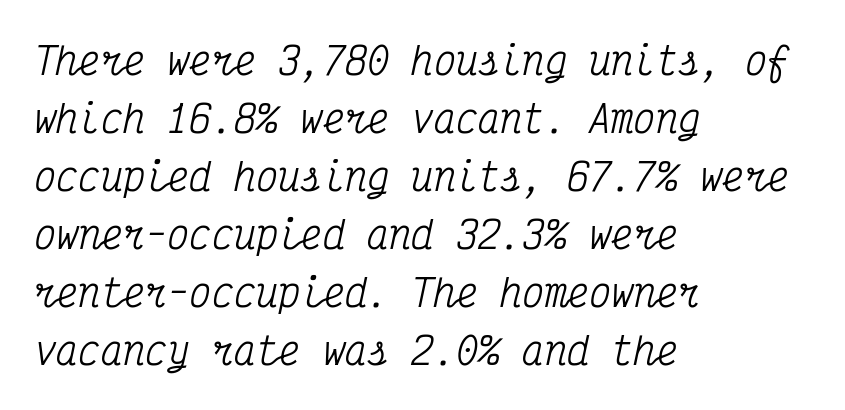
Tall strokes in this sample are angled rather than plumb. Is this a sans? No — the strokes have serifs. The rendering uses typewriter-style spacing with identical character cells. Teacher's note: observe the even left margin — that is flush-left alignment.
